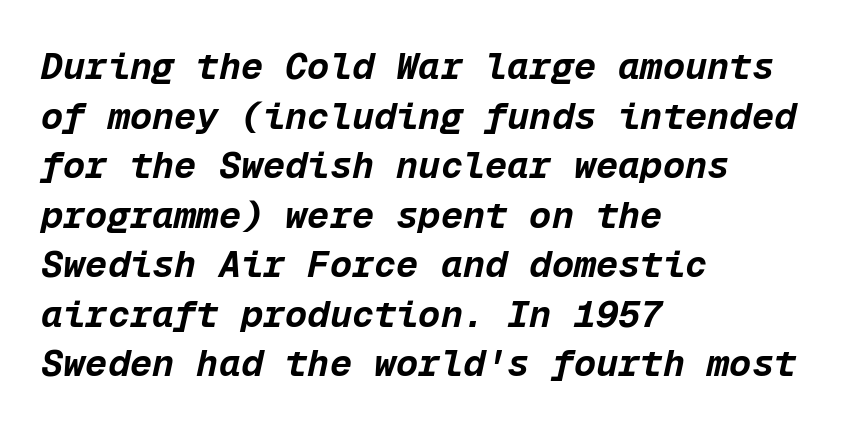
Q: Is the text bold? A: Yes.
Q: Is the text italic (slanted)? A: Yes, it leans right by about 12 degrees.
Q: Is the text underlined? A: No.
Q: How is the paragraph aligned? A: Left-aligned.
Q: Is the spacing between letters normal or unusually wide? A: Normal.
Q: Is the spacing between lines tight, normal or loose? A: Normal.
Q: Width (condensed, normal, or wide)? A: Normal.
Q: Stroke contrast? A: Low.
Q: x-height? A: Medium.
Q: Monospaced? A: Yes.
